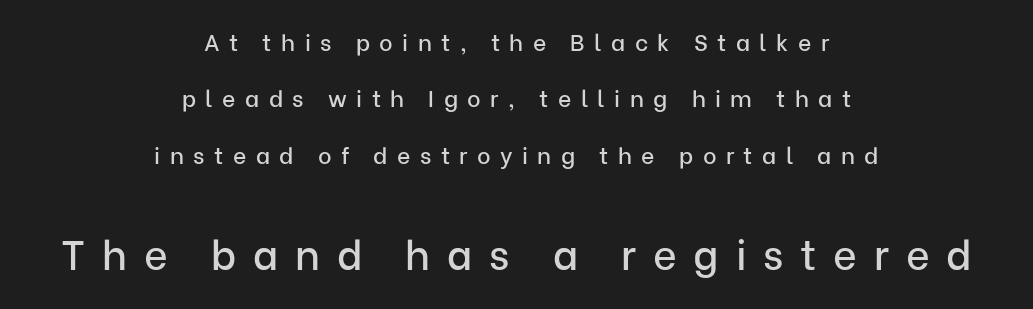
Q: Is the text italic (slanted)? A: No, it is upright.
Q: Is the typeface a serif or a sans-serif typeface? A: Sans-serif.
Q: Is the text underlined? A: No.
Q: How is the paragraph aligned? A: Centered.
Q: Is the spacing between letters normal or unusually wide? A: Unusually wide.
Q: Is the spacing between lines tight, normal or loose? A: Loose.
Q: Which block of text is set in a larger size, the first (top) or the second (bottom)? A: The second (bottom) one.
Q: Width (condensed, normal, or wide)? A: Normal.
Q: Stroke contrast? A: Low.
Q: x-height? A: Medium.
Q: Monospaced? A: No.
